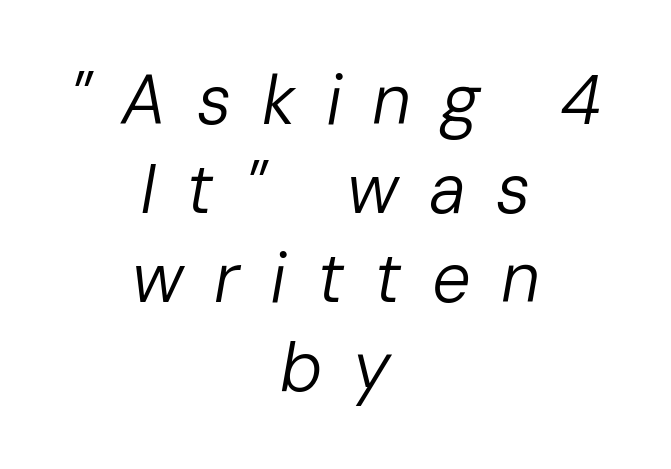
Q: Is the text bold? A: No.
Q: Is the text italic (slanted)? A: Yes, it leans right by about 10 degrees.
Q: Is the text underlined? A: No.
Q: How is the paragraph aligned? A: Centered.
Q: Is the spacing between letters normal or unusually wide? A: Unusually wide.
Q: Is the spacing between lines tight, normal or loose? A: Normal.
Q: Width (condensed, normal, or wide)? A: Normal.
Q: Stroke contrast? A: Low.
Q: x-height? A: Medium.
Q: Monospaced? A: No.
